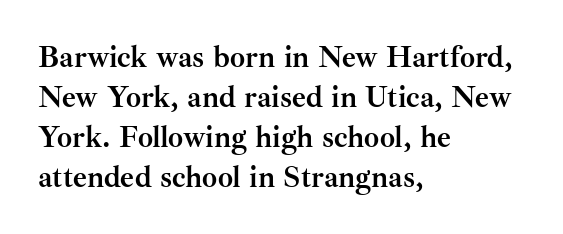
Q: Is the text bold? A: Yes.
Q: Is the text italic (slanted)? A: No, it is upright.
Q: Is the typeface a serif or a sans-serif typeface? A: Serif.
Q: Is the text underlined? A: No.
Q: How is the paragraph aligned? A: Left-aligned.
Q: Is the spacing between letters normal or unusually wide? A: Normal.
Q: Is the spacing between lines tight, normal or loose? A: Normal.
Q: Width (condensed, normal, or wide)? A: Normal.
Q: Stroke contrast? A: Medium.
Q: x-height? A: Small.
Q: Monospaced? A: No.
